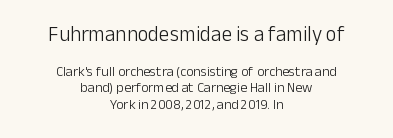
Tracking here is standard; glyphs follow each other at the usual distance. Visually, the top section dominates because its glyphs are scaled up. Rendered with straight, roman letterforms. Each stroke keeps to a modest, everyday thickness or less. Horizontal alignment here is central, giving a formal, balanced look.
